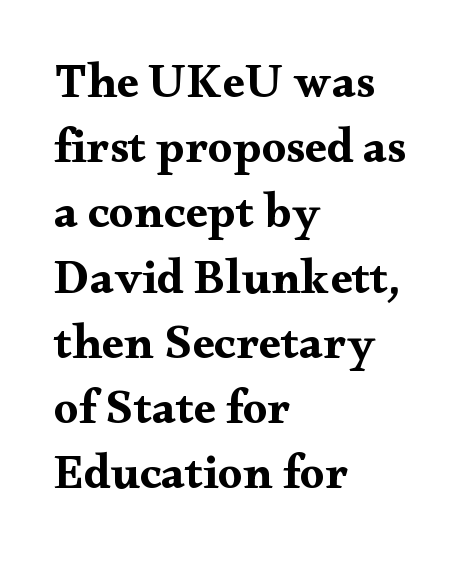
The image shows 49 px bold, wide serif type, upright; set left-aligned, normal line spacing (1.33x), normal letter spacing, not underlined; medium stroke contrast and a small x-height.
